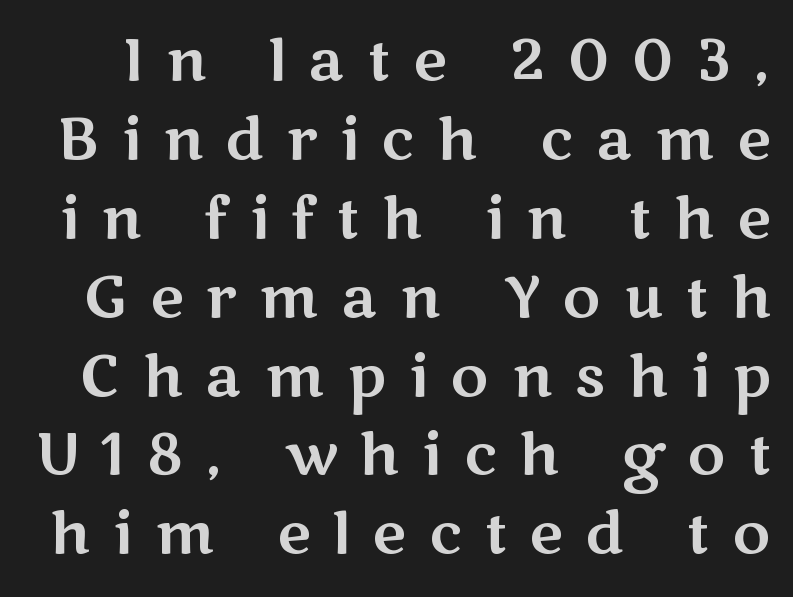
The image shows 58 px wide sans-serif type, upright; set normal line spacing (1.36x), unusually wide letter spacing (+0.39 em), not underlined; medium stroke contrast and a medium x-height.
